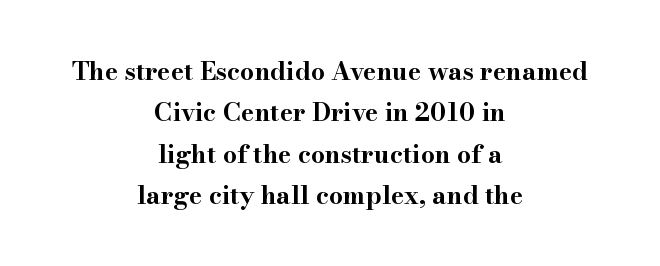
Compared with a flush-left layout, this one balances lines on the center instead. No word sits above an underline. Typesetter's note: full bold, strokes at maximum text heaviness. Inter-character spacing is left at the font's built-in metrics.
